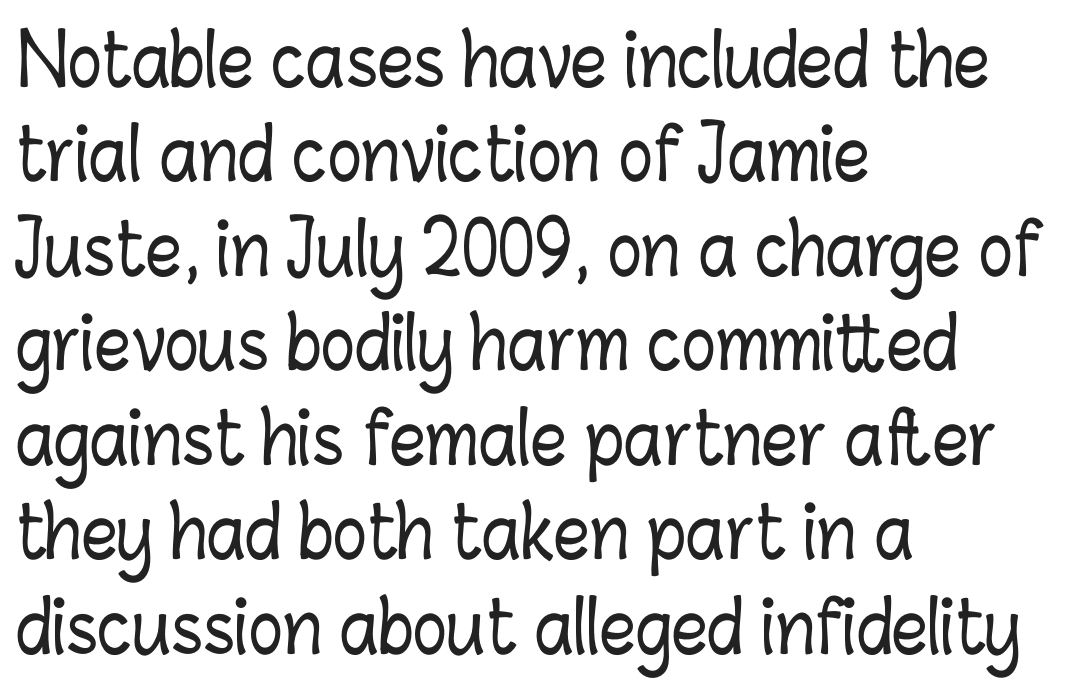
The image shows 71 px condensed type, upright; set left-aligned, normal line spacing (1.33x), normal letter spacing, not underlined; low stroke contrast and a medium x-height.
